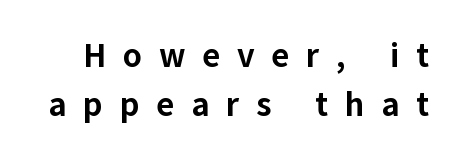
The characters look thick and weighty, a clear bold. The passage shown is typeset with a sans-serif family. Think of a printed novel: that variable character pitch is what you see here. The rendering inserts visible extra space after every character.
